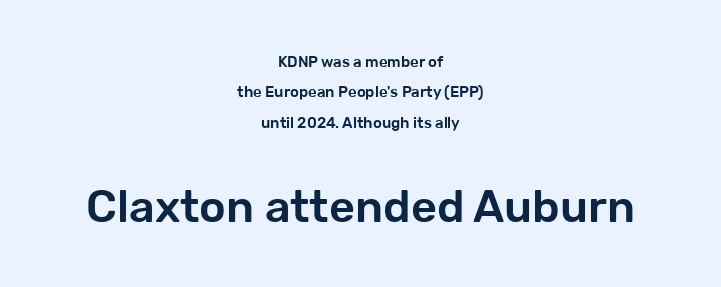
The image shows 45 px sans-serif type, upright; set centered, loose line spacing (2.03x), normal letter spacing, not underlined; the second (bottom) block is 3.0x larger; low stroke contrast and a medium x-height.
